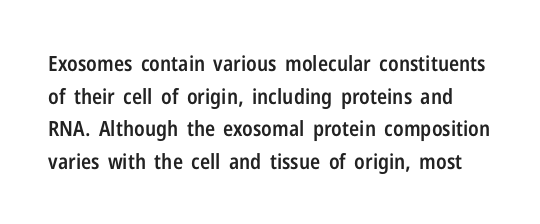
The image shows 21 px text type, upright; set normal line spacing (1.55x), normal letter spacing, not underlined.
